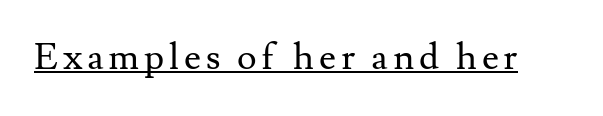
To sum up the face: it has serifs. The passage shown is typed in a proportional face where columns would drift. Nothing heavy about these letters — not bold at all. The words here are underlined.
